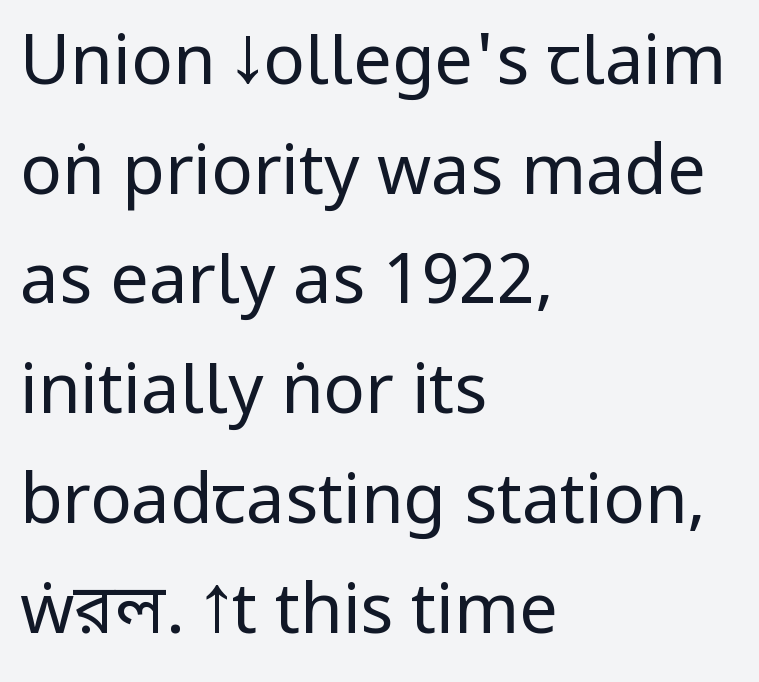
{"serif": "no", "italic": "no", "bold": "no", "weight": "regular", "width": "condensed", "stroke_contrast": "low", "x_height": "large", "monospaced": "no", "underline": "no", "align": "left", "line_spacing": "normal", "line_spacing_ratio": 1.59, "letter_spacing": "normal", "letter_spacing_em": 0.0, "glyph_px": 69}
